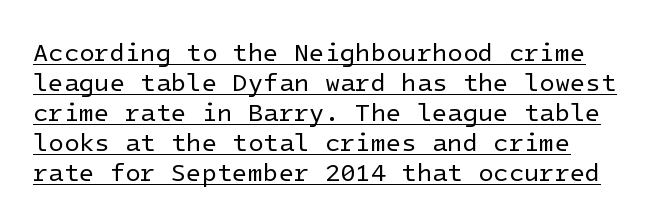
Q: Is the text bold? A: No.
Q: Is the text italic (slanted)? A: No, it is upright.
Q: Is the text underlined? A: Yes.
Q: Is the spacing between letters normal or unusually wide? A: Normal.
